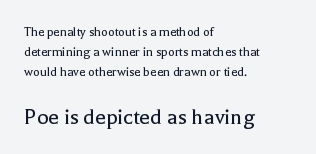
The image shows 24 px text type, upright; set left-aligned, normal line spacing (1.44x), normal letter spacing, not underlined; the second (bottom) block is 1.71x larger.
